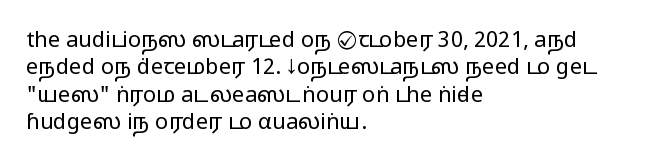
The image shows 22 px text type, upright; set left-aligned, line spacing 1.24x, normal letter spacing, not underlined.
